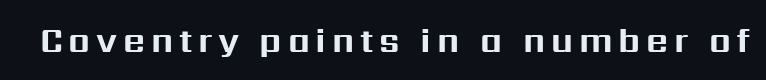
The image shows 34 px bold sans-serif type, upright; set not underlined; medium stroke contrast and a medium x-height.
